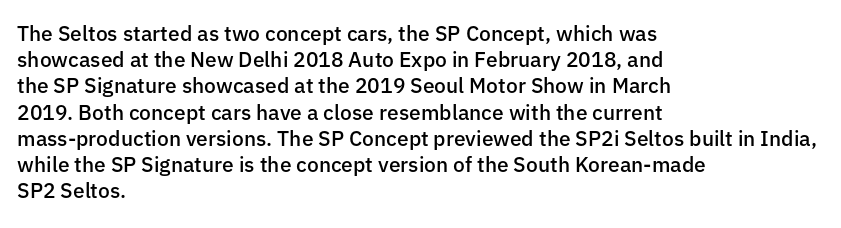
The image shows 21 px text type, upright; set left-aligned, normal line spacing (1.25x), normal letter spacing, not underlined.
